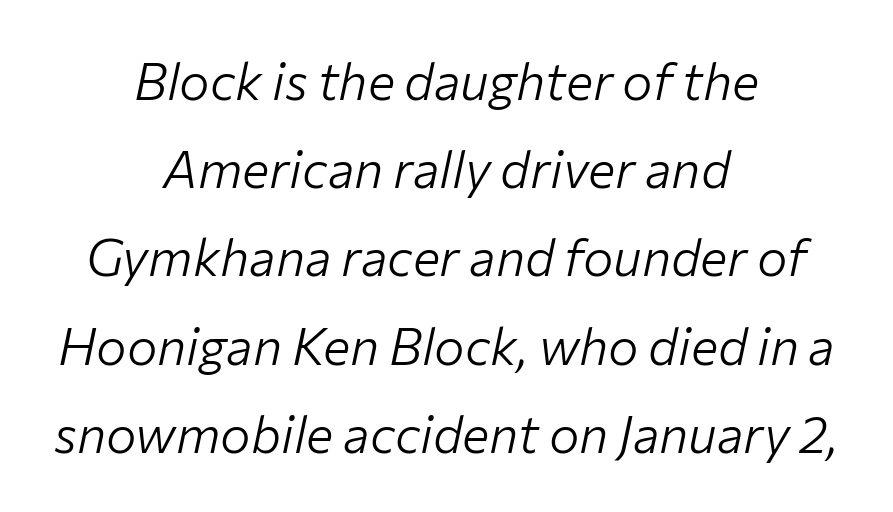
Unmarked baselines from the first word to the last. Reading down the block, each line starts at a different indent, mirrored at its end. Bold? No — there's no thickening of the strokes. Words appear dense and cohesive because spacing is normal.
